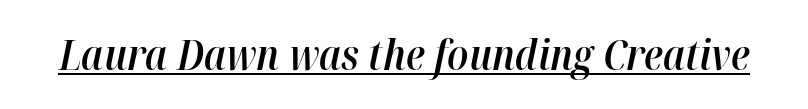
Here the designer chose a conventional face with non-uniform glyph widths. Letter spacing: default. These lines carry some extra weight — a demibold, not a full bold. The letters are slanted; this is an italic face.
